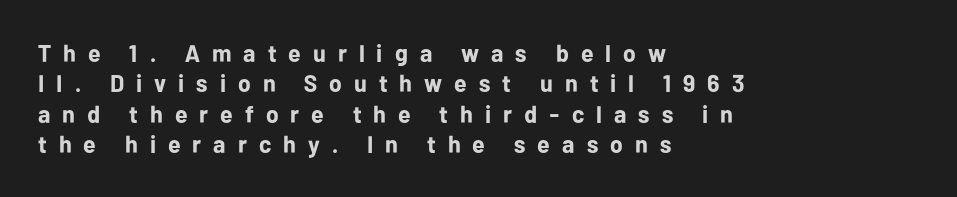
{"italic": "no", "bold": "yes", "underline": "no", "align": "left", "line_spacing": "normal", "line_spacing_ratio": 1.27, "letter_spacing": "wide", "letter_spacing_em": 0.5, "glyph_px": 24}
